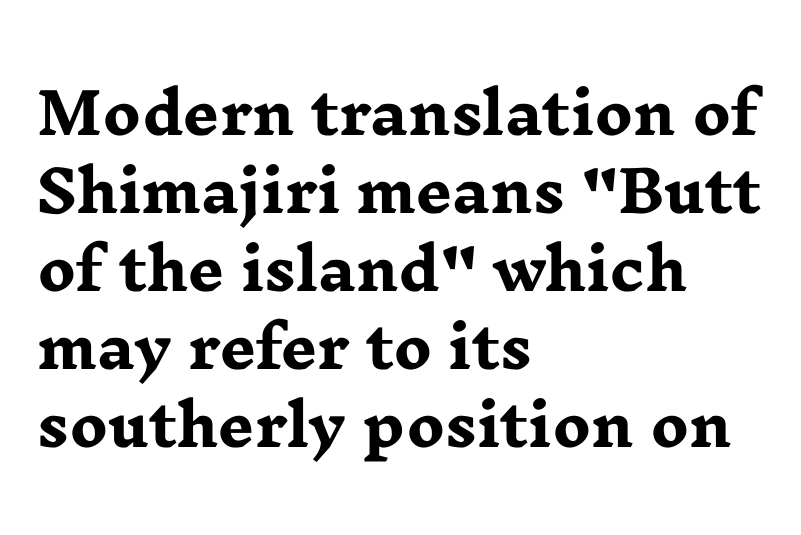
Upright lettering throughout. Line spacing here is normal. Emphasis by weight is at full strength: bold. This sample has the flowing, uneven cadence of proportional lettering. Serif or sans? Serif — the stroke terminals have little feet. A bare baseline throughout the passage.
